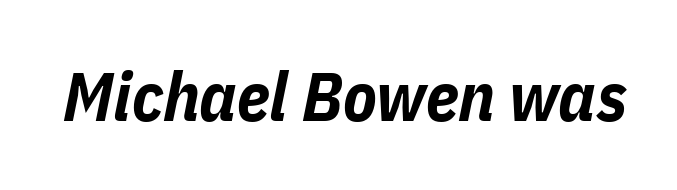
No word sits above an underline. A typesetter would call this proportional, since set widths differ per character. You'd pick this weight for a headline — it's a proper bold. An italicized treatment has been applied to the whole sample.
